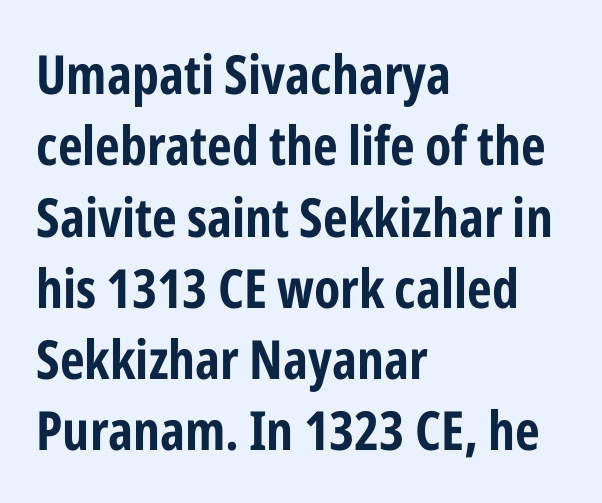
Q: Is the text italic (slanted)? A: No, it is upright.
Q: Is the typeface a serif or a sans-serif typeface? A: Sans-serif.
Q: Is the text underlined? A: No.
Q: How is the paragraph aligned? A: Left-aligned.
Q: Is the spacing between letters normal or unusually wide? A: Normal.
Q: Is the spacing between lines tight, normal or loose? A: Normal.
Q: Width (condensed, normal, or wide)? A: Condensed.
Q: Stroke contrast? A: Low.
Q: x-height? A: Medium.
Q: Monospaced? A: No.
